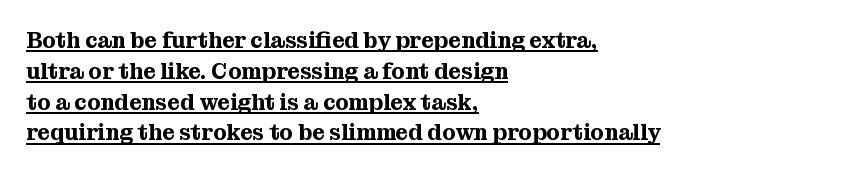
Q: Is the text italic (slanted)? A: No, it is upright.
Q: Is the text underlined? A: Yes.
Q: How is the paragraph aligned? A: Left-aligned.
Q: Is the spacing between letters normal or unusually wide? A: Normal.
Q: Is the spacing between lines tight, normal or loose? A: Normal.
